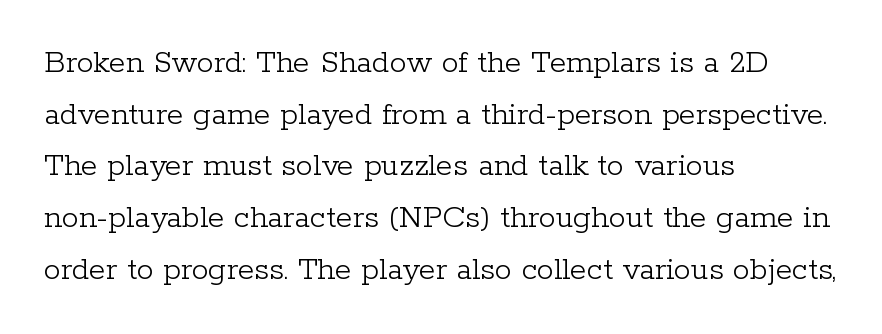
{"serif": "yes", "italic": "no", "bold": "no", "weight": "light", "width": "normal", "stroke_contrast": "low", "x_height": "medium", "monospaced": "no", "underline": "no", "align": "left", "line_spacing": "normal", "line_spacing_ratio": 1.52, "letter_spacing": "normal", "letter_spacing_em": 0.0, "glyph_px": 34}
